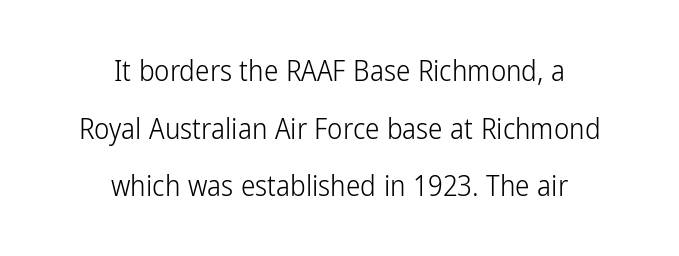
Q: Is the text bold? A: No.
Q: Is the text italic (slanted)? A: No, it is upright.
Q: Is the typeface a serif or a sans-serif typeface? A: Sans-serif.
Q: Is the text underlined? A: No.
Q: How is the paragraph aligned? A: Centered.
Q: Is the spacing between letters normal or unusually wide? A: Normal.
Q: Is the spacing between lines tight, normal or loose? A: Loose.
Q: Width (condensed, normal, or wide)? A: Condensed.
Q: Stroke contrast? A: Low.
Q: x-height? A: Medium.
Q: Monospaced? A: No.
